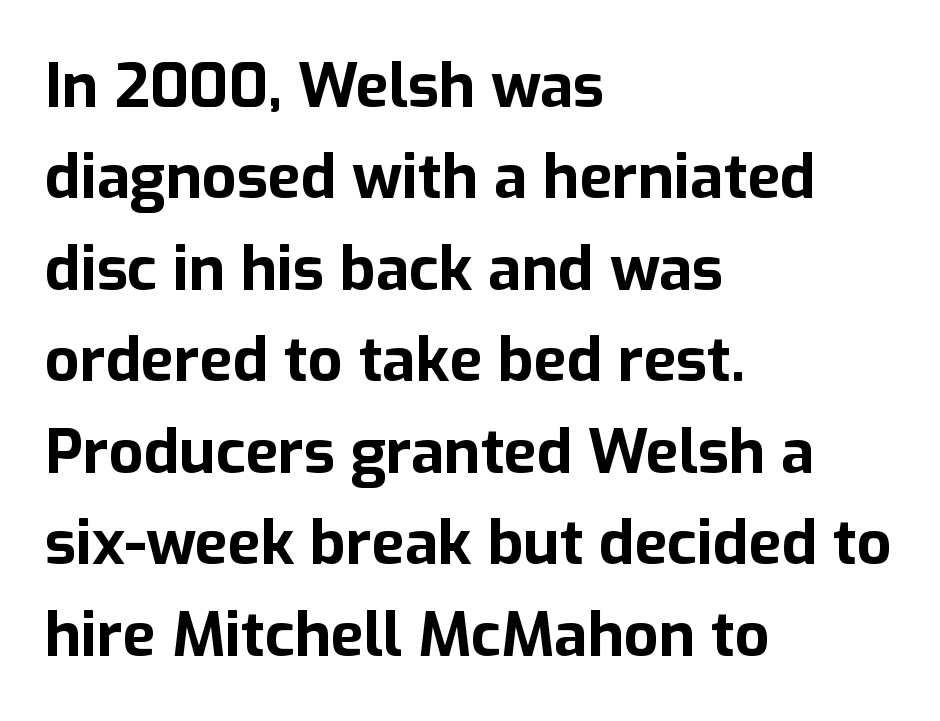
The image shows 61 px bold sans-serif type, upright; set left-aligned, normal line spacing (1.5x), normal letter spacing, not underlined; low stroke contrast and a medium x-height.
